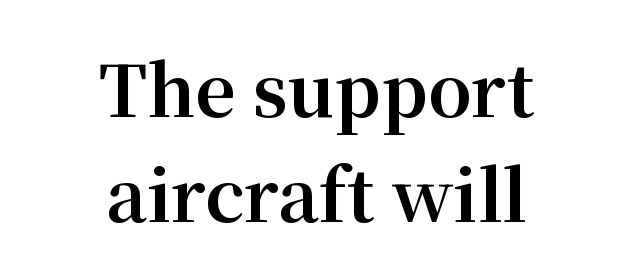
The image shows 70 px bold serif type, upright; set centered, normal line spacing (1.5x), normal letter spacing, not underlined; medium stroke contrast and a medium x-height.
